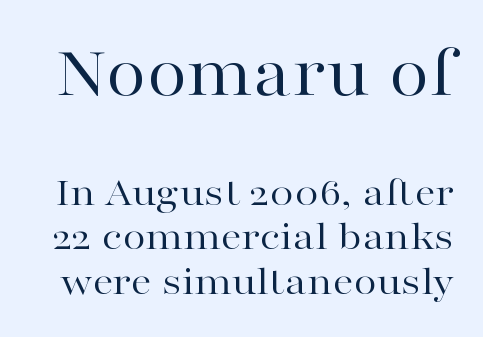
The rendering uses natural spacing where letterforms have individual widths. The glyphs are unaccompanied by any horizontal stroke below them. The passage shown begins with its larger block and ends with its smaller one. The letters look calm and open, with moderate or lighter stems.
